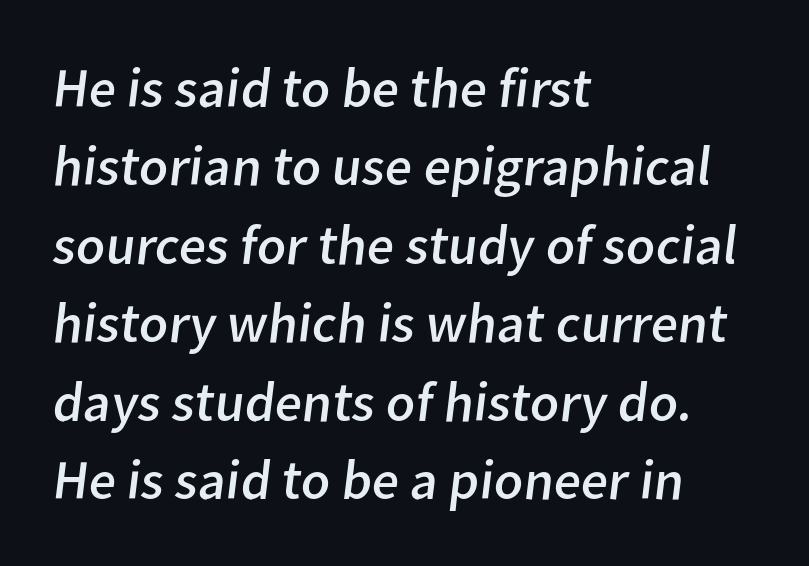
The font sits on the lighter half of the weight spectrum, regular included. Underlining? Definitely not there. Rows of type keep a routine distance in the vertical direction. The rendering uses natural spacing where letterforms have individual widths. Leftover space on each line is placed entirely after the last word. Default kerning and tracking; the words read as compact shapes.
